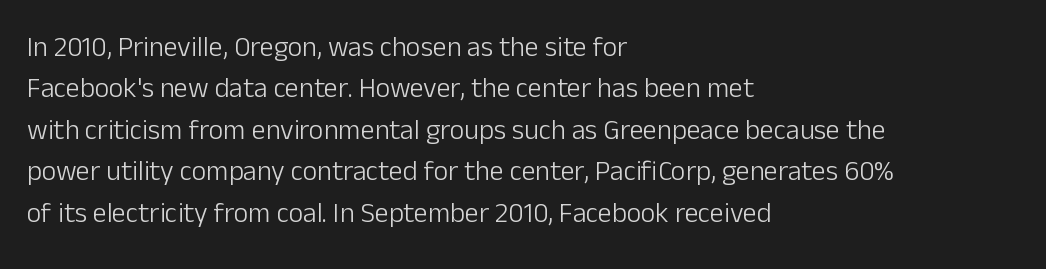
A light-to-regular cut is what we see here. To sum up the face: it is a sans, with no serifs. Looks like regular typesetting: each glyph gets only the width it needs. Unlike italic type, these characters show no tilt at all.
